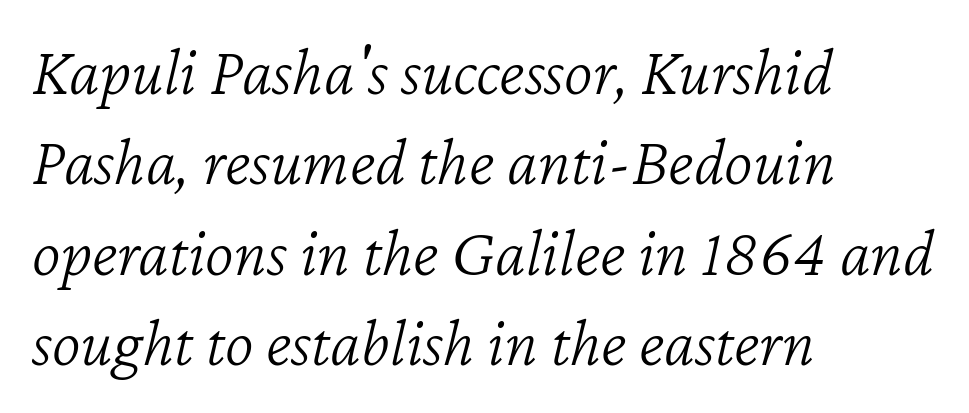
{"italic": "yes", "lean": "right", "slant_degrees": 12, "bold": "no", "weight": "light", "width": "normal", "stroke_contrast": "low", "x_height": "medium", "monospaced": "no", "underline": "no", "align": "left", "line_spacing": "normal", "line_spacing_ratio": 1.31, "letter_spacing": "normal", "letter_spacing_em": 0.0, "glyph_px": 69}
